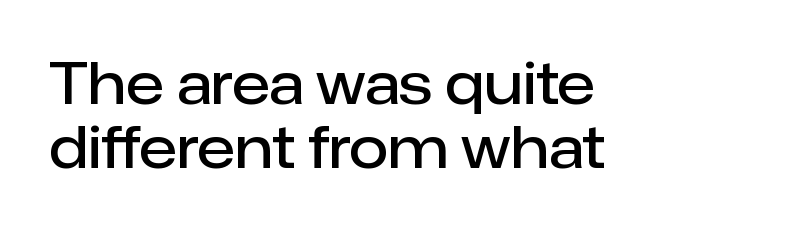
The image shows 57 px semibold sans-serif type, upright; set left-aligned, tight line spacing (1.12x), normal letter spacing, not underlined; low stroke contrast and a medium x-height.
